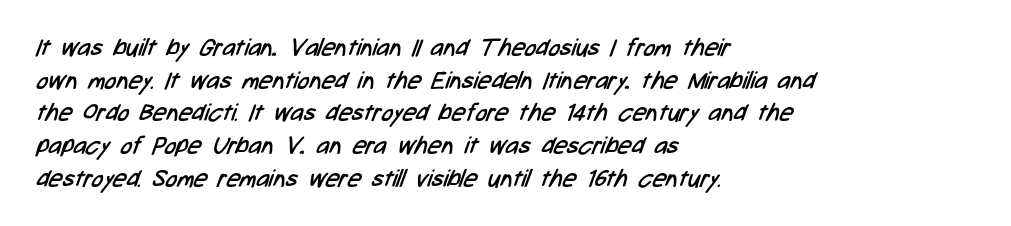
On a weight scale, this lands at 450 or below. The type is set solid horizontally, with unmodified tracking. Every row of glyphs begins at an identical x-position on the left. This rendering features lettering with no underline.
